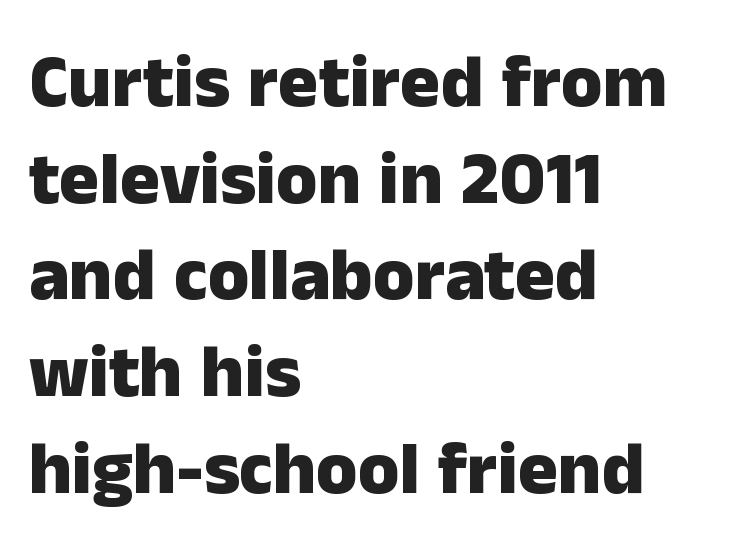
{"serif": "no", "italic": "no", "bold": "yes", "weight": "heavy", "width": "normal", "stroke_contrast": "low", "x_height": "medium", "monospaced": "no", "underline": "no", "align": "left", "line_spacing": "normal", "line_spacing_ratio": 1.29, "letter_spacing": "normal", "letter_spacing_em": 0.0, "glyph_px": 75}
